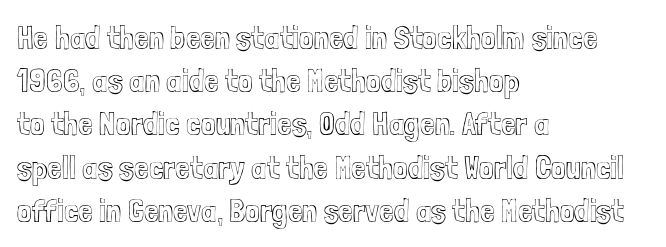
The image shows 33 px condensed type, upright; set left-aligned, normal line spacing (1.31x), normal letter spacing, not underlined; a medium x-height.
